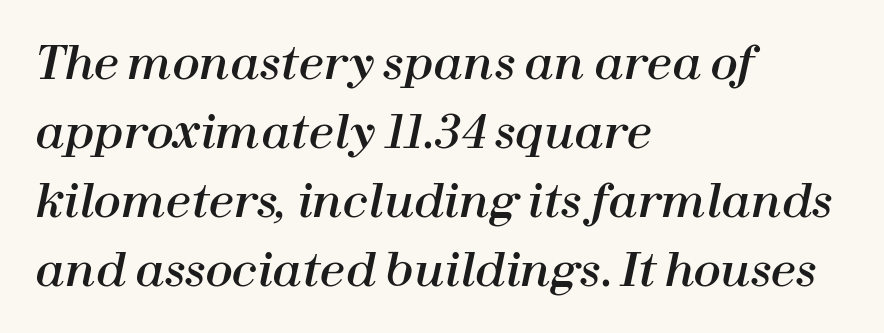
The image shows 45 px text type, italic (leaning right); set left-aligned, normal line spacing (1.53x), normal letter spacing, not underlined; high stroke contrast and a medium x-height.
